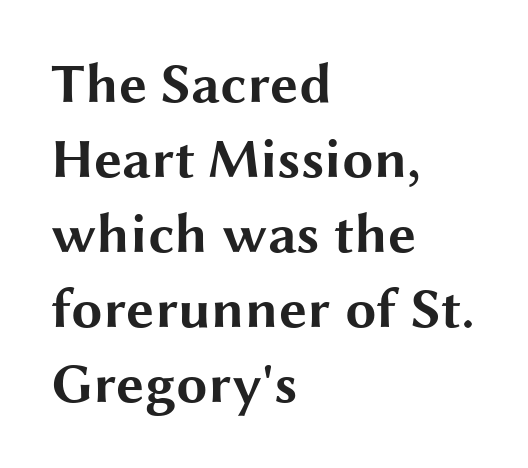
The setting favours the left margin, as ordinary paragraphs usually do. Lines of text with bare space underneath. The typeface chosen for these lines omits serifs. If you drew a line through each stem, it would be perfectly vertical. Compared with typical body copy, the letter spacing here is the same.
